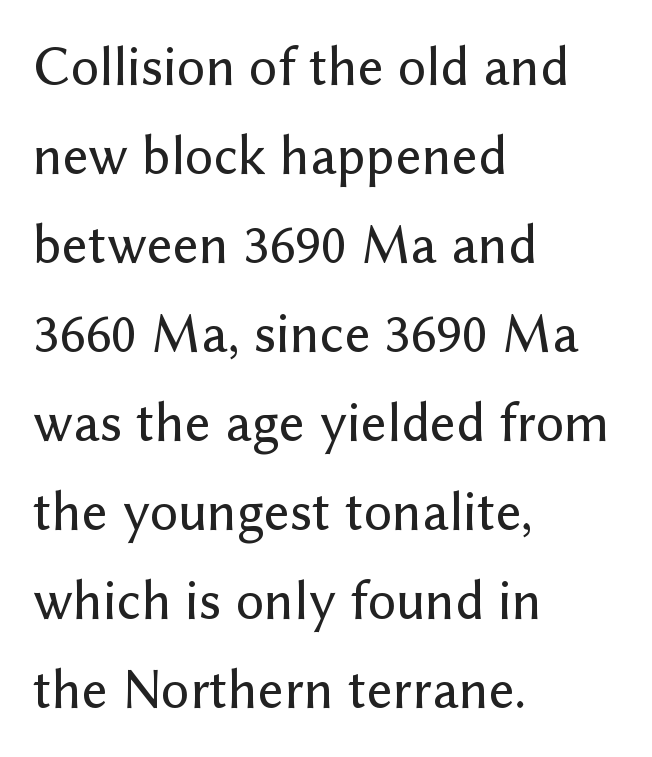
The rows are spaced the way most documents space them. Beneath every word, the page is bare. Is there any slant? The stems are plumb. Do the characters align in a grid? No, the font is proportional. In CSS terms this would be text-align: left. A sans-serif font was chosen for this passage.
